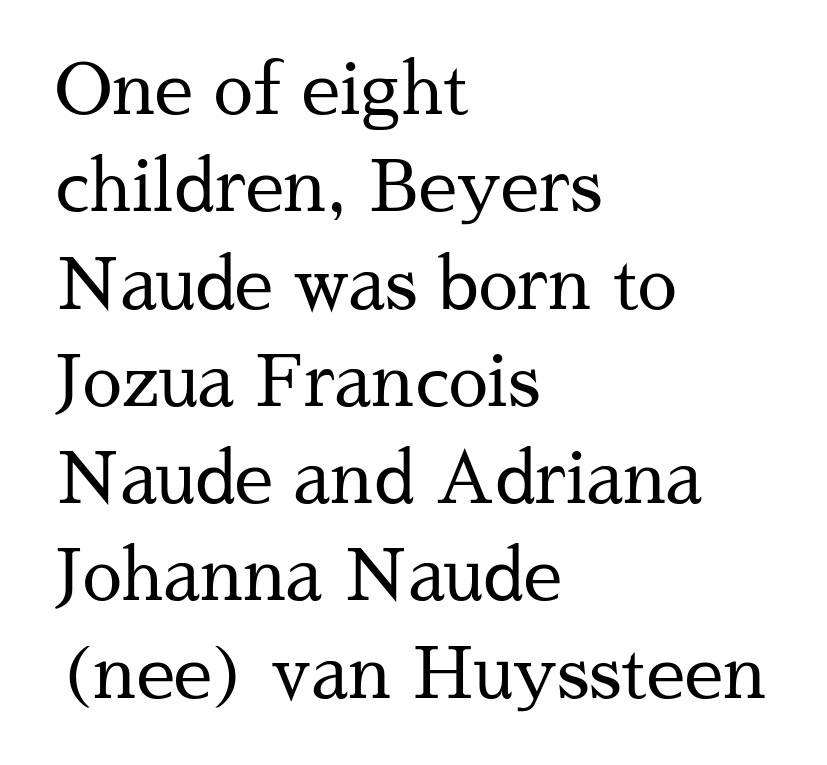
The passage shown is not underscored anywhere. Character widths vary here, with narrow letters taking less room than wide ones. Quick note: not italic, upright. Leftover space on each line is placed entirely after the last word. Nothing heavy about these letters — not bold at all.
